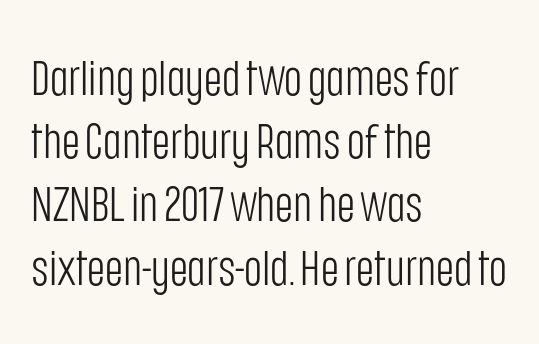
{"serif": "no", "italic": "no", "bold": "no", "weight": "light", "width": "condensed", "stroke_contrast": "low", "x_height": "large", "monospaced": "no", "underline": "no", "align": "left", "line_spacing": "normal", "line_spacing_ratio": 1.29, "letter_spacing": "normal", "letter_spacing_em": 0.0, "glyph_px": 49}
